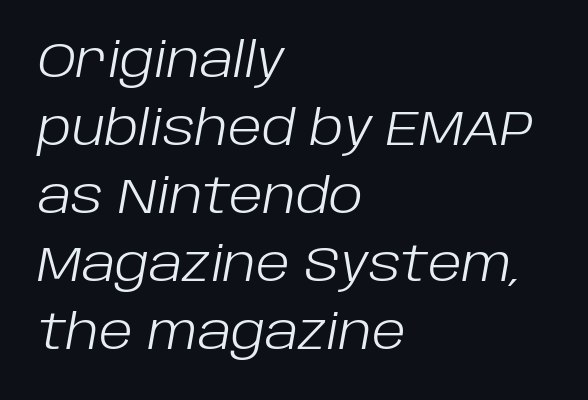
{"italic": "yes", "lean": "right", "slant_degrees": 10, "bold": "no", "weight": "light", "width": "normal", "stroke_contrast": "low", "x_height": "large", "monospaced": "no", "underline": "no", "align": "left", "line_spacing": "normal", "line_spacing_ratio": 1.39, "letter_spacing": "normal", "letter_spacing_em": 0.0, "glyph_px": 49}
